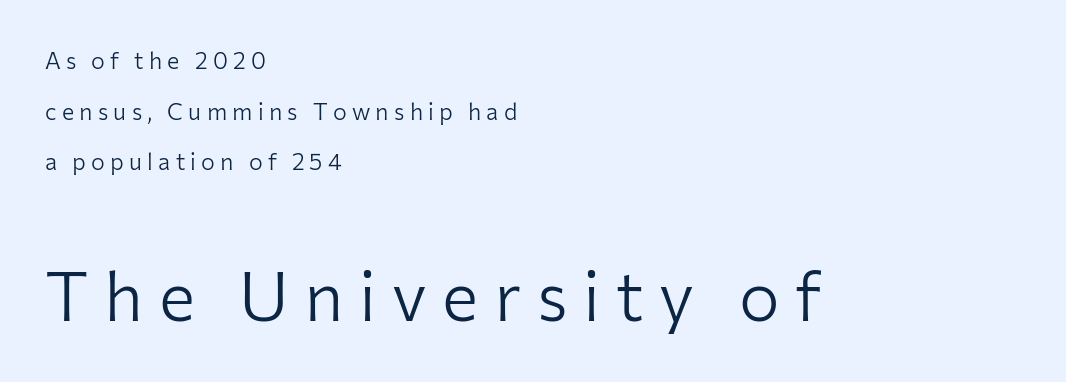
Q: Is the text bold? A: No.
Q: Is the text italic (slanted)? A: No, it is upright.
Q: Is the typeface a serif or a sans-serif typeface? A: Sans-serif.
Q: Is the text underlined? A: No.
Q: How is the paragraph aligned? A: Left-aligned.
Q: Is the spacing between letters normal or unusually wide? A: Unusually wide.
Q: Is the spacing between lines tight, normal or loose? A: Loose.
Q: Which block of text is set in a larger size, the first (top) or the second (bottom)? A: The second (bottom) one.
Q: Width (condensed, normal, or wide)? A: Normal.
Q: Stroke contrast? A: Low.
Q: x-height? A: Medium.
Q: Monospaced? A: No.
